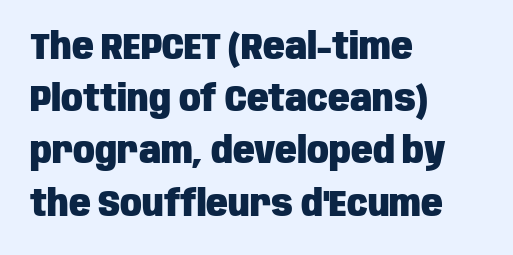
The image shows 36 px heavy, condensed sans-serif type, upright; set left-aligned, normal line spacing (1.45x), normal letter spacing, not underlined; low stroke contrast and a large x-height.
